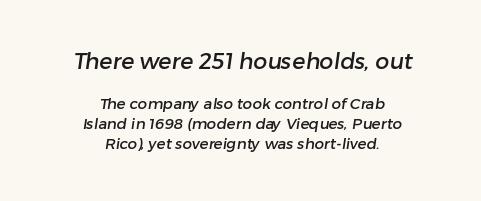
The image shows 22 px text type; set centered, normal line spacing (1.34x), normal letter spacing, not underlined; the first (top) block is 1.47x larger.
